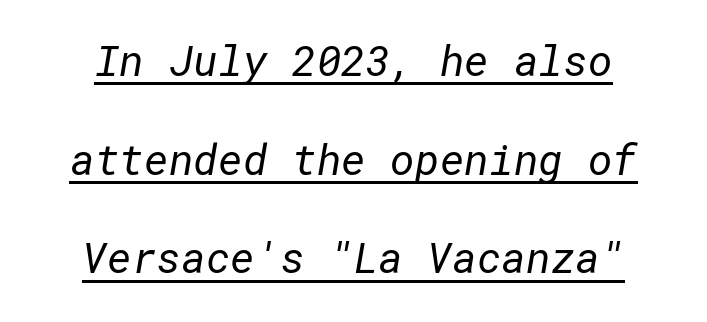
{"serif": "no", "bold": "no", "weight": "regular", "width": "normal", "stroke_contrast": "low", "x_height": "medium", "underline": "yes", "line_spacing": "loose", "line_spacing_ratio": 2.35, "letter_spacing": "normal", "letter_spacing_em": 0.0, "glyph_px": 42}
